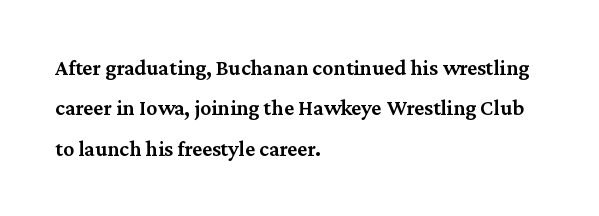
{"italic": "no", "bold": "semi", "underline": "no", "align": "left", "line_spacing_ratio": 1.83, "letter_spacing": "normal", "letter_spacing_em": 0.0, "glyph_px": 22}
